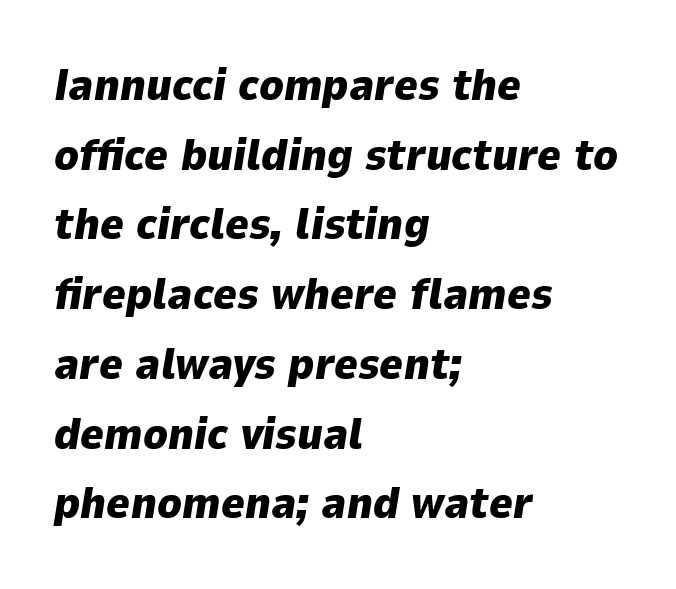
The image shows 45 px heavy type, italic (leaning right); set left-aligned, normal line spacing (1.55x), normal letter spacing, not underlined; low stroke contrast and a medium x-height.
